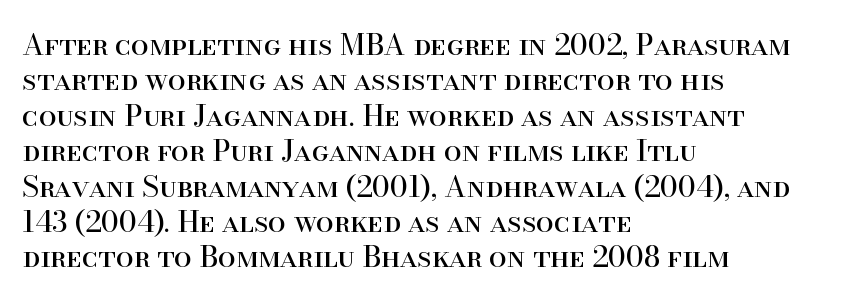
{"serif": "yes", "italic": "no", "bold": "no", "weight": "regular", "width": "normal", "stroke_contrast": "high", "x_height": "small", "monospaced": "no", "underline": "no", "align": "left", "line_spacing_ratio": 1.22, "letter_spacing": "normal", "letter_spacing_em": 0.0, "glyph_px": 29}
